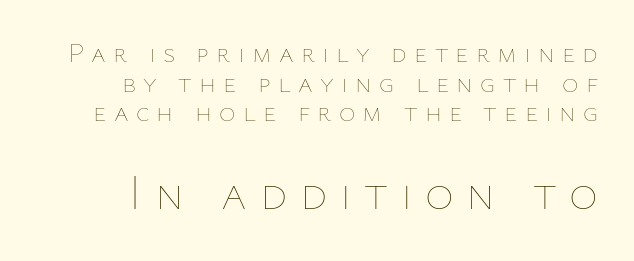
The image shows 49 px thin type, upright; set right-aligned, tight line spacing (1.06x), unusually wide letter spacing (+0.26 em), not underlined; the second (bottom) block is 1.75x larger; low stroke contrast and a medium x-height.
